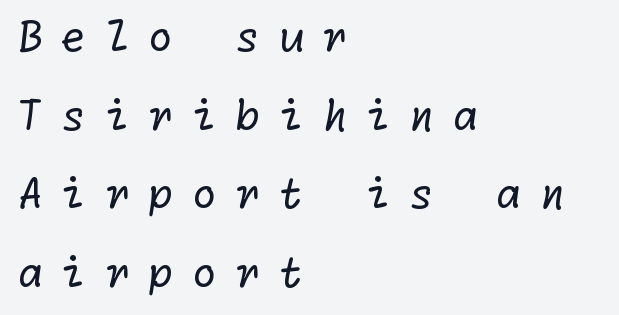
Q: Is the text bold? A: No.
Q: Is the typeface a serif or a sans-serif typeface? A: Sans-serif.
Q: Is the text underlined? A: No.
Q: How is the paragraph aligned? A: Left-aligned.
Q: Is the spacing between letters normal or unusually wide? A: Unusually wide.
Q: Is the spacing between lines tight, normal or loose? A: Loose.
Q: Width (condensed, normal, or wide)? A: Normal.
Q: Stroke contrast? A: Low.
Q: x-height? A: Medium.
